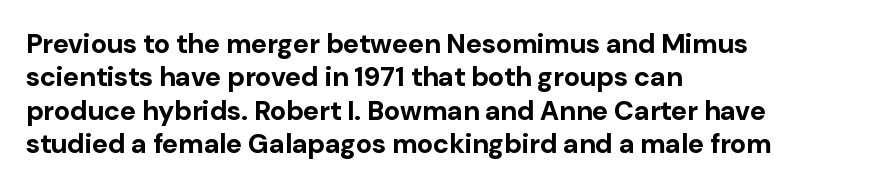
The image shows 27 px bold type, upright; set left-aligned, line spacing 1.24x, normal letter spacing, not underlined.
